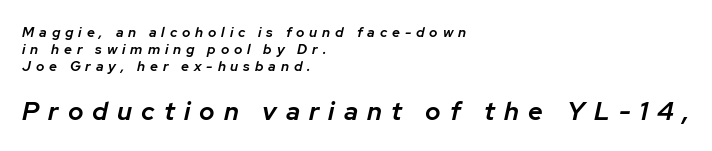
Is the letter spacing exaggerated? Yes — the characters are pushed far apart. Between these two stacked blocks, the lower one wins on size. These words are printed semibold, heavier than regular yet not bold. Just letters on the line, the space beneath them empty.
